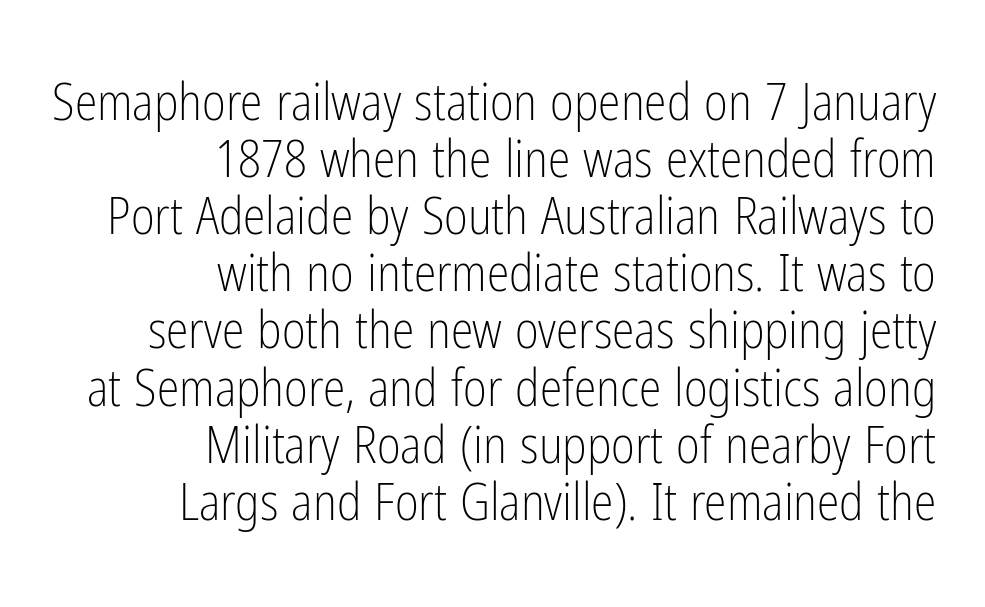
The image shows 51 px light, condensed sans-serif type, upright; set right-aligned, tight line spacing (1.12x), normal letter spacing, not underlined; low stroke contrast and a medium x-height.
